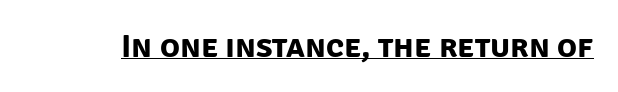
Q: Is the text bold? A: Yes.
Q: Is the typeface a serif or a sans-serif typeface? A: Sans-serif.
Q: Is the text underlined? A: Yes.
Q: Is the spacing between letters normal or unusually wide? A: Normal.
Q: Width (condensed, normal, or wide)? A: Normal.
Q: Stroke contrast? A: Low.
Q: x-height? A: Large.
Q: Monospaced? A: No.
